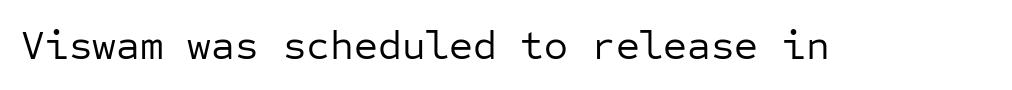
{"serif": "no", "italic": "no", "bold": "no", "weight": "regular", "width": "normal", "stroke_contrast": "low", "x_height": "medium", "monospaced": "yes", "underline": "no", "letter_spacing": "normal", "letter_spacing_em": 0.0, "glyph_px": 41}
